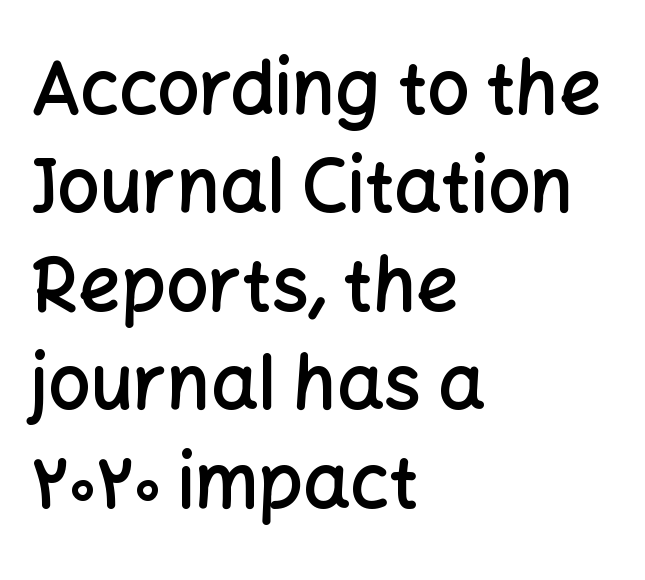
Q: Is the text bold? A: Semi-bold.
Q: Is the text italic (slanted)? A: No, it is upright.
Q: Is the typeface a serif or a sans-serif typeface? A: Sans-serif.
Q: Is the text underlined? A: No.
Q: How is the paragraph aligned? A: Left-aligned.
Q: Is the spacing between letters normal or unusually wide? A: Normal.
Q: Is the spacing between lines tight, normal or loose? A: Normal.
Q: Width (condensed, normal, or wide)? A: Normal.
Q: Stroke contrast? A: Low.
Q: x-height? A: Medium.
Q: Monospaced? A: No.
